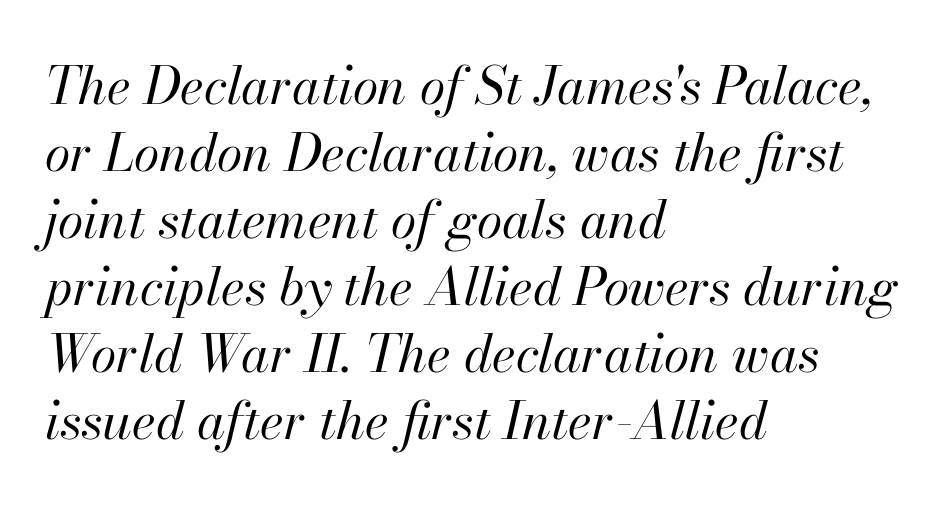
Q: Is the text bold? A: No.
Q: Is the text italic (slanted)? A: Yes, it leans right by about 13 degrees.
Q: Is the text underlined? A: No.
Q: How is the paragraph aligned? A: Left-aligned.
Q: Is the spacing between letters normal or unusually wide? A: Normal.
Q: Is the spacing between lines tight, normal or loose? A: Normal.
Q: Width (condensed, normal, or wide)? A: Normal.
Q: Stroke contrast? A: High.
Q: x-height? A: Small.
Q: Monospaced? A: No.
